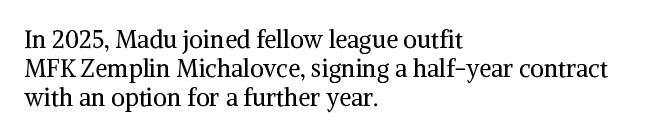
The image shows 24 px text type, upright; set left-aligned, line spacing 1.21x, normal letter spacing, not underlined.
